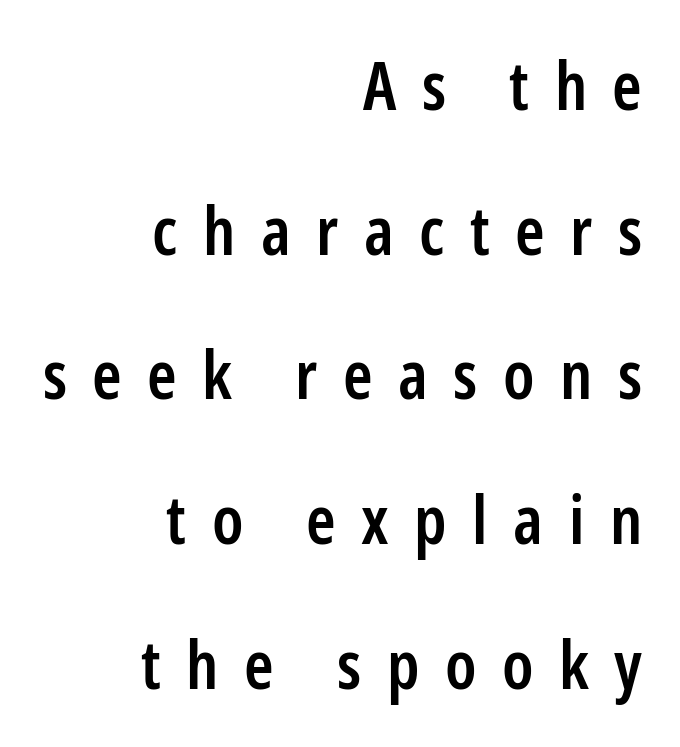
The image shows 67 px semibold, condensed sans-serif type, upright; set right-aligned, loose line spacing (2.16x), unusually wide letter spacing (+0.38 em), not underlined; low stroke contrast and a medium x-height.
